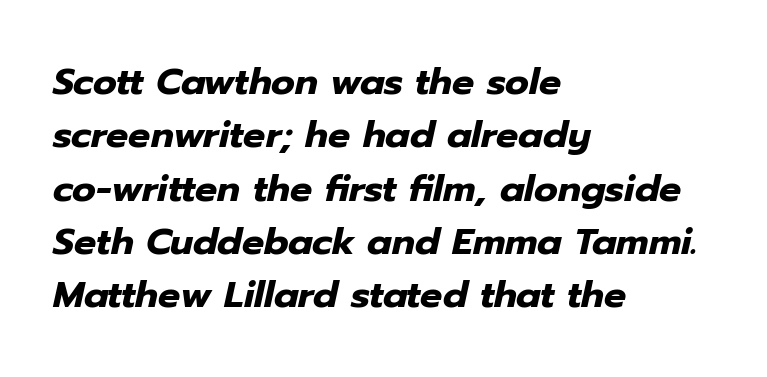
The image shows 37 px heavy type, italic (leaning right); set left-aligned, normal line spacing (1.44x), normal letter spacing, not underlined; low stroke contrast and a medium x-height.
